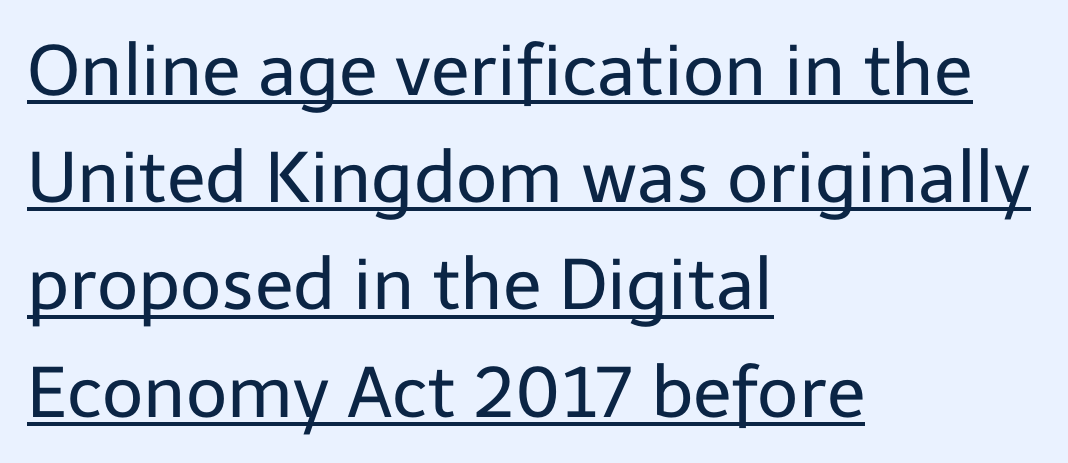
{"serif": "no", "italic": "no", "bold": "no", "weight": "regular", "width": "normal", "stroke_contrast": "low", "x_height": "medium", "monospaced": "no", "underline": "yes", "align": "left", "line_spacing": "normal", "line_spacing_ratio": 1.51, "letter_spacing": "normal", "letter_spacing_em": 0.0, "glyph_px": 71}
